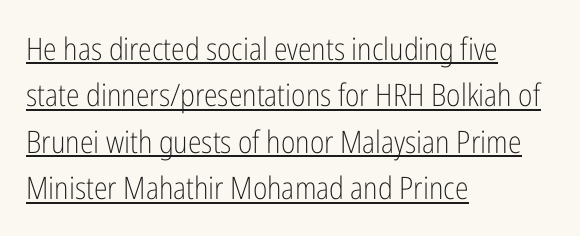
The image shows 31 px light, condensed sans-serif type, upright; set left-aligned, normal line spacing (1.5x), normal letter spacing, underlined; low stroke contrast and a medium x-height.
